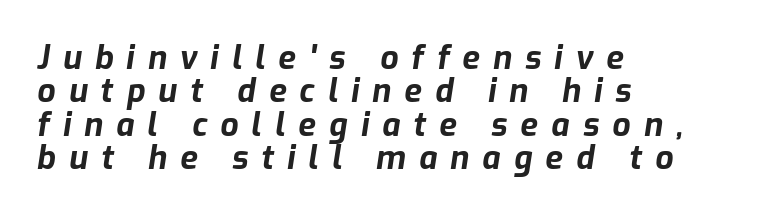
{"italic": "yes", "lean": "right", "slant_degrees": 9, "bold": "yes", "weight": "bold", "width": "normal", "stroke_contrast": "low", "x_height": "medium", "monospaced": "no", "underline": "no", "align": "left", "line_spacing": "tight", "line_spacing_ratio": 1.04, "letter_spacing": "wide", "letter_spacing_em": 0.41, "glyph_px": 32}
